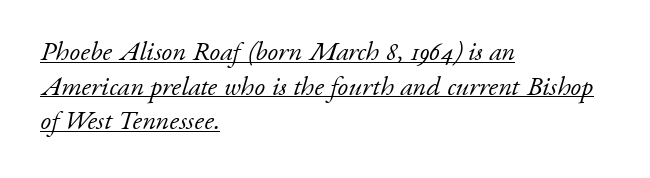
{"italic": "yes", "lean": "right", "slant_degrees": 17, "bold": "no", "underline": "yes", "align": "left", "line_spacing": "normal", "line_spacing_ratio": 1.28, "letter_spacing": "normal", "letter_spacing_em": 0.0, "glyph_px": 27}
